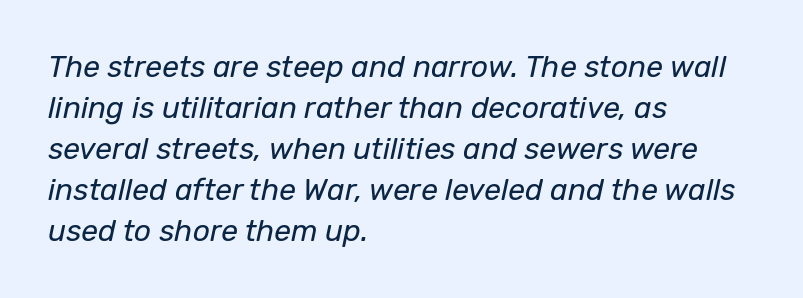
Q: Is the text bold? A: No.
Q: Is the text italic (slanted)? A: Yes, it leans right by about 12 degrees.
Q: Is the text underlined? A: No.
Q: How is the paragraph aligned? A: Left-aligned.
Q: Is the spacing between letters normal or unusually wide? A: Normal.
Q: Is the spacing between lines tight, normal or loose? A: Normal.
Q: Width (condensed, normal, or wide)? A: Normal.
Q: Stroke contrast? A: Low.
Q: x-height? A: Medium.
Q: Monospaced? A: No.
